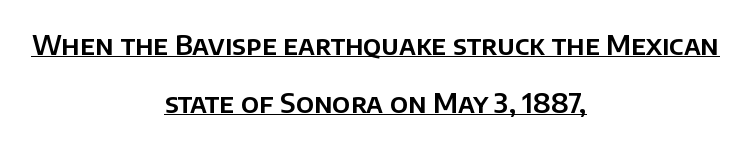
Q: Is the text italic (slanted)? A: No, it is upright.
Q: Is the text underlined? A: Yes.
Q: How is the paragraph aligned? A: Centered.
Q: Is the spacing between letters normal or unusually wide? A: Normal.
Q: Is the spacing between lines tight, normal or loose? A: Loose.
